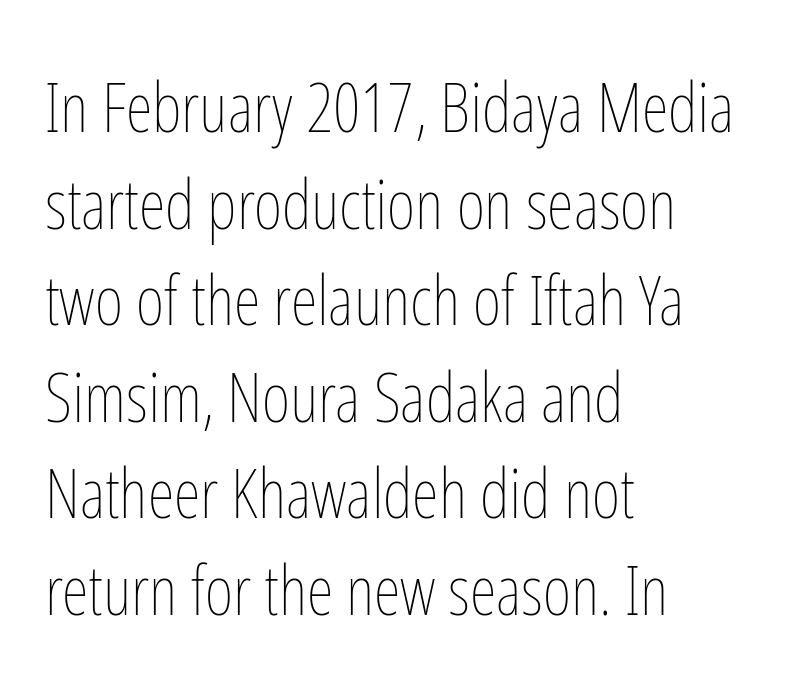
{"italic": "no", "bold": "no", "weight": "thin", "width": "condensed", "stroke_contrast": "low", "x_height": "medium", "monospaced": "no", "underline": "no", "align": "left", "line_spacing": "normal", "line_spacing_ratio": 1.4, "letter_spacing": "normal", "letter_spacing_em": 0.0, "glyph_px": 69}
